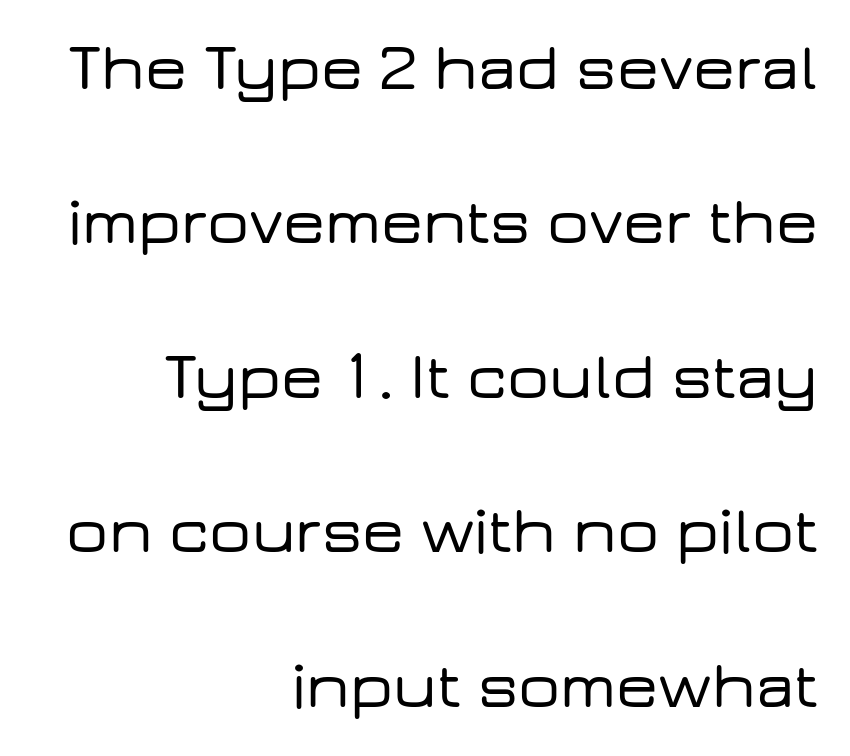
Rows of type keep a wide berth in the vertical direction. The gaps between neighbouring characters are ordinary and unremarkable. The glyphs in this specimen are sans serif. The strip under each line holds only bare page.
